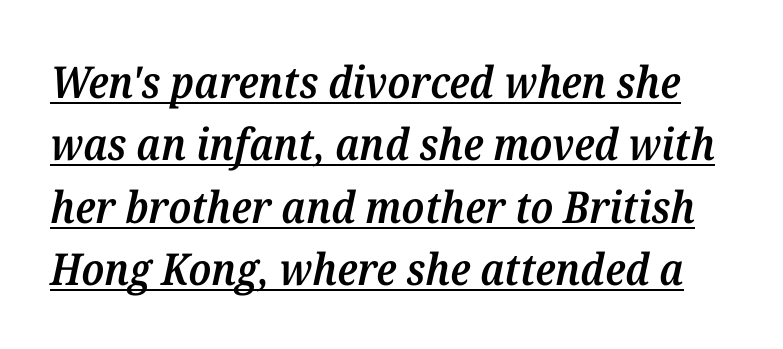
{"serif": "yes", "italic": "yes", "lean": "right", "slant_degrees": 12, "bold": "semi", "weight": "semibold", "width": "normal", "stroke_contrast": "medium", "x_height": "medium", "monospaced": "no", "underline": "yes", "line_spacing": "normal", "line_spacing_ratio": 1.42, "letter_spacing": "normal", "letter_spacing_em": 0.0, "glyph_px": 44}
